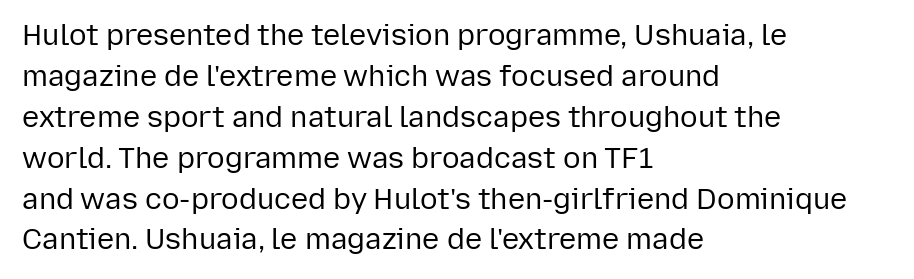
The image shows 29 px regular-weight sans-serif type, upright; set left-aligned, normal line spacing (1.41x), normal letter spacing, not underlined; low stroke contrast and a medium x-height.
